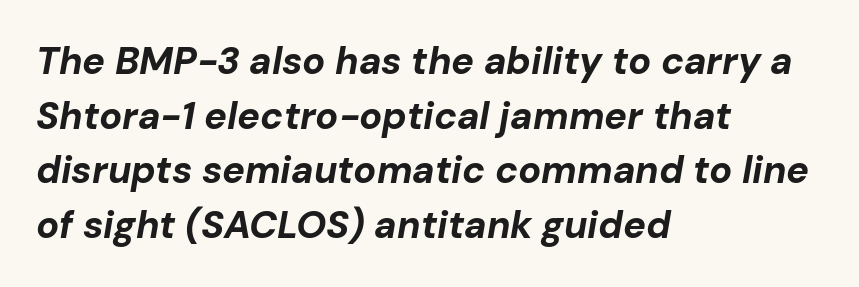
The image shows 38 px bold type, italic (leaning right); set left-aligned, normal line spacing (1.44x), normal letter spacing, not underlined; low stroke contrast and a medium x-height.
